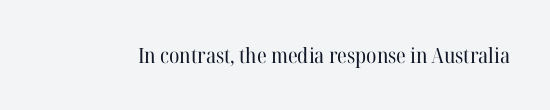
Q: Is the text bold? A: No.
Q: Is the text italic (slanted)? A: No, it is upright.
Q: Is the text underlined? A: No.
Q: Is the spacing between letters normal or unusually wide? A: Normal.
